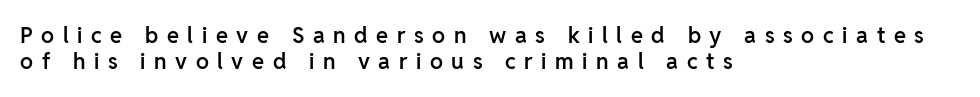
Students, note that the glyphs here are deliberately spaced far apart. Quick note: underline off. I'd describe the lettering as semibold — firm but not a full bold. The ragged edge is on the right, which tells us the setting is flush left.
